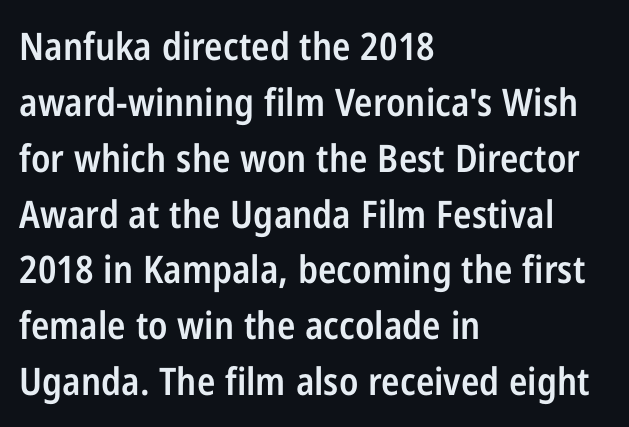
The image shows 38 px semibold, condensed sans-serif type, upright; set left-aligned, normal line spacing (1.47x), normal letter spacing, not underlined; low stroke contrast and a medium x-height.
